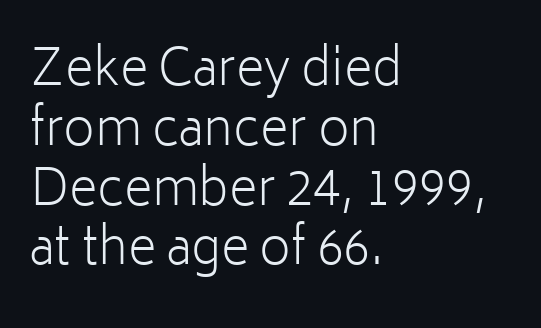
Q: Is the text bold? A: No.
Q: Is the text italic (slanted)? A: No, it is upright.
Q: Is the typeface a serif or a sans-serif typeface? A: Sans-serif.
Q: Is the text underlined? A: No.
Q: How is the paragraph aligned? A: Left-aligned.
Q: Is the spacing between letters normal or unusually wide? A: Normal.
Q: Width (condensed, normal, or wide)? A: Normal.
Q: Stroke contrast? A: Low.
Q: x-height? A: Medium.
Q: Monospaced? A: No.
